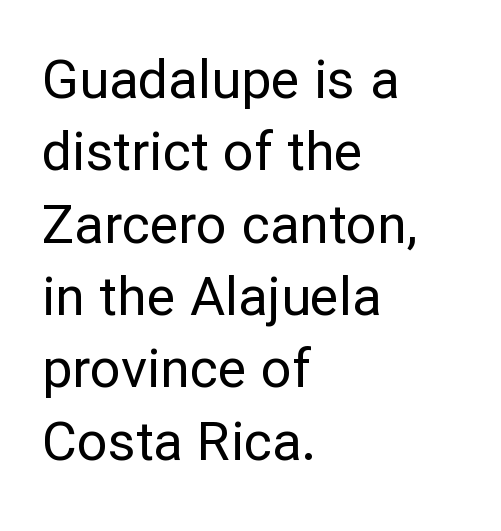
Is this a fixed-width face? No — the glyphs have proportional, varying widths. Note: no serifs on the glyphs. The designer left line spacing at the default. The paragraph has a hard left edge and a soft right edge.
